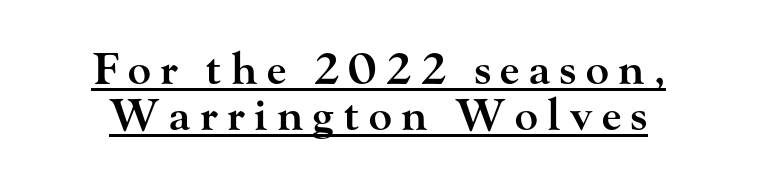
Q: Is the text bold? A: Semi-bold.
Q: Is the text italic (slanted)? A: No, it is upright.
Q: Is the typeface a serif or a sans-serif typeface? A: Serif.
Q: Is the text underlined? A: Yes.
Q: How is the paragraph aligned? A: Centered.
Q: Is the spacing between letters normal or unusually wide? A: Unusually wide.
Q: Is the spacing between lines tight, normal or loose? A: Tight.
Q: Width (condensed, normal, or wide)? A: Wide.
Q: Stroke contrast? A: High.
Q: x-height? A: Small.
Q: Monospaced? A: No.
